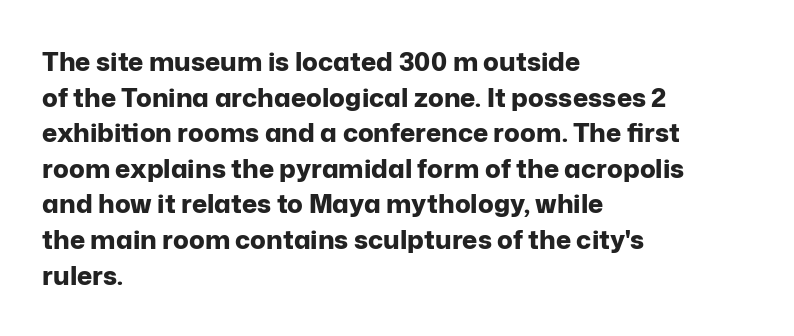
Descenders are the only things crossing below the line. Weight: bold. The tracking reads as untouched default to a designer's eye. A typesetter would mark this as roman, not italic.
